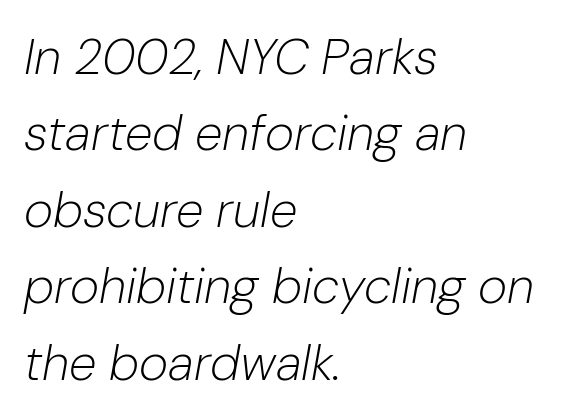
Q: Is the text bold? A: No.
Q: Is the text italic (slanted)? A: Yes, it leans right by about 10 degrees.
Q: Is the text underlined? A: No.
Q: How is the paragraph aligned? A: Left-aligned.
Q: Is the spacing between letters normal or unusually wide? A: Normal.
Q: Is the spacing between lines tight, normal or loose? A: Normal.
Q: Width (condensed, normal, or wide)? A: Normal.
Q: Stroke contrast? A: Low.
Q: x-height? A: Medium.
Q: Monospaced? A: No.
